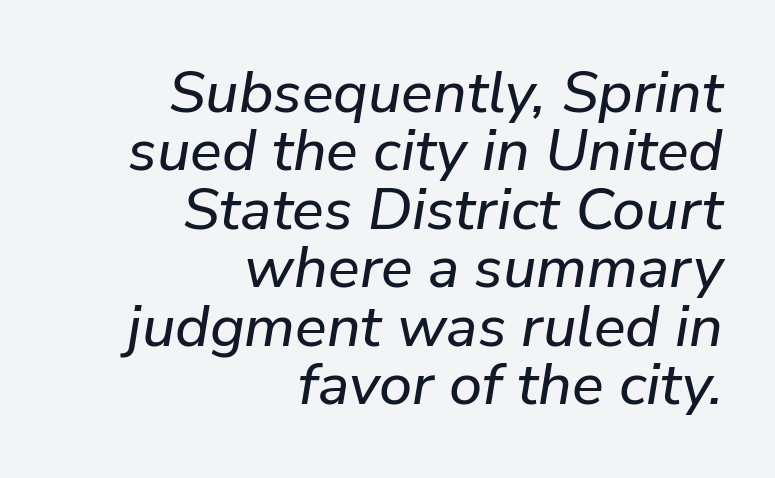
Right-aligned paragraph, ragged on the left. Check the space under the baseline: it is left empty. This rendering leaves character spacing at its baseline value. Is this a fixed-width face? No — the glyphs have proportional, varying widths.
